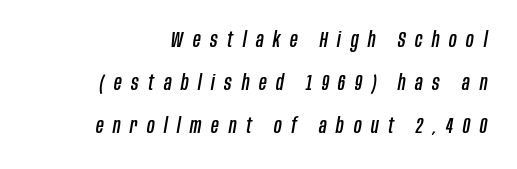
The image shows 21 px text type, italic (leaning right); set right-aligned, loose line spacing (2.04x), unusually wide letter spacing (+0.46 em), not underlined.
